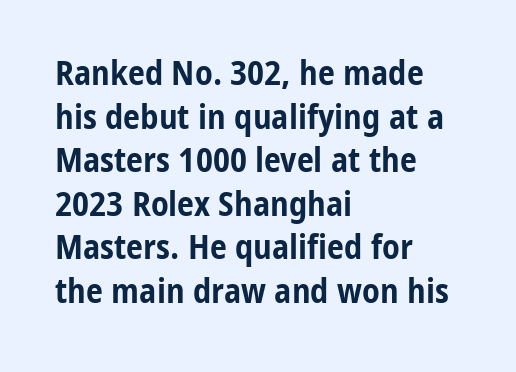
Q: Is the text bold? A: Yes.
Q: Is the text italic (slanted)? A: No, it is upright.
Q: Is the typeface a serif or a sans-serif typeface? A: Sans-serif.
Q: Is the text underlined? A: No.
Q: How is the paragraph aligned? A: Left-aligned.
Q: Is the spacing between letters normal or unusually wide? A: Normal.
Q: Is the spacing between lines tight, normal or loose? A: Normal.
Q: Width (condensed, normal, or wide)? A: Condensed.
Q: Stroke contrast? A: Low.
Q: x-height? A: Medium.
Q: Monospaced? A: No.
